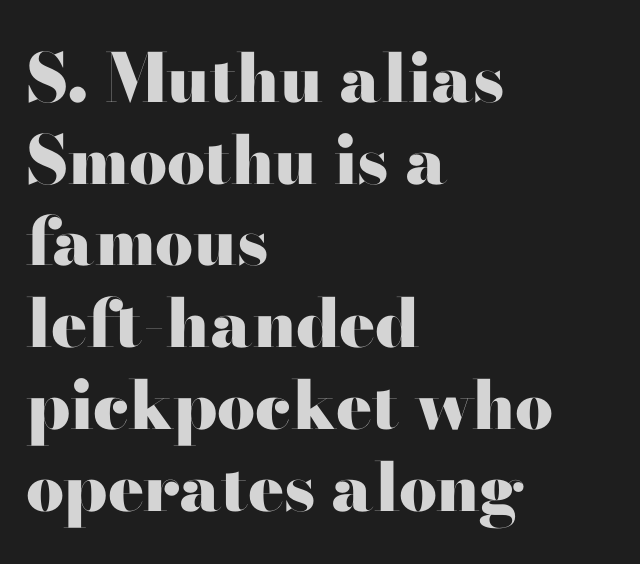
{"serif": "yes", "italic": "no", "bold": "yes", "weight": "heavy", "width": "wide", "stroke_contrast": "high", "x_height": "small", "monospaced": "no", "underline": "no", "align": "left", "line_spacing_ratio": 1.22, "letter_spacing": "normal", "letter_spacing_em": 0.0, "glyph_px": 67}
